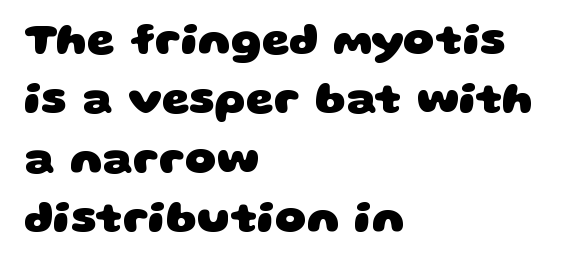
Q: Is the text bold? A: Yes.
Q: Is the typeface a serif or a sans-serif typeface? A: Sans-serif.
Q: Is the text underlined? A: No.
Q: How is the paragraph aligned? A: Left-aligned.
Q: Is the spacing between letters normal or unusually wide? A: Normal.
Q: Is the spacing between lines tight, normal or loose? A: Normal.
Q: Width (condensed, normal, or wide)? A: Wide.
Q: Stroke contrast? A: Low.
Q: x-height? A: Large.
Q: Monospaced? A: No.
